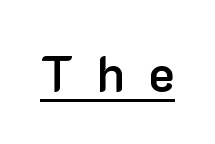
{"serif": "no", "italic": "no", "bold": "semi", "weight": "semibold", "width": "normal", "stroke_contrast": "low", "x_height": "medium", "monospaced": "no", "underline": "yes", "letter_spacing": "wide", "letter_spacing_em": 0.46, "glyph_px": 50}
